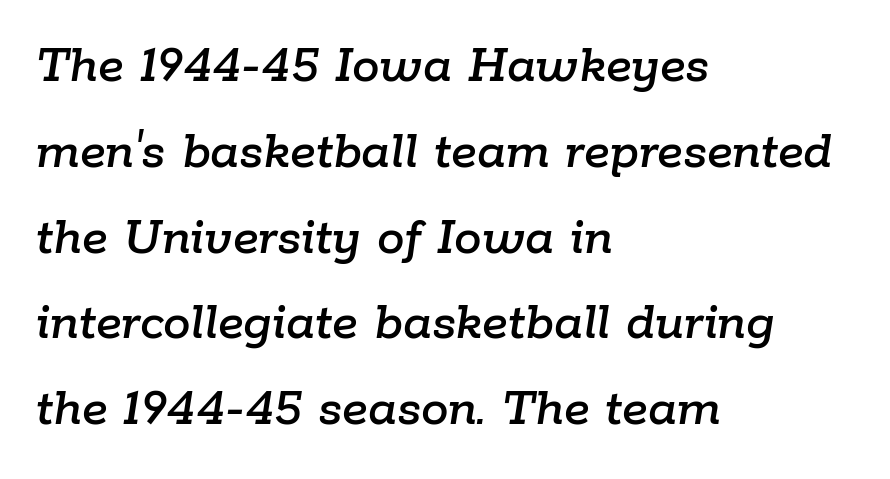
The image shows 55 px text type, italic (leaning right); set left-aligned, normal line spacing (1.56x), normal letter spacing, not underlined; low stroke contrast and a medium x-height.
